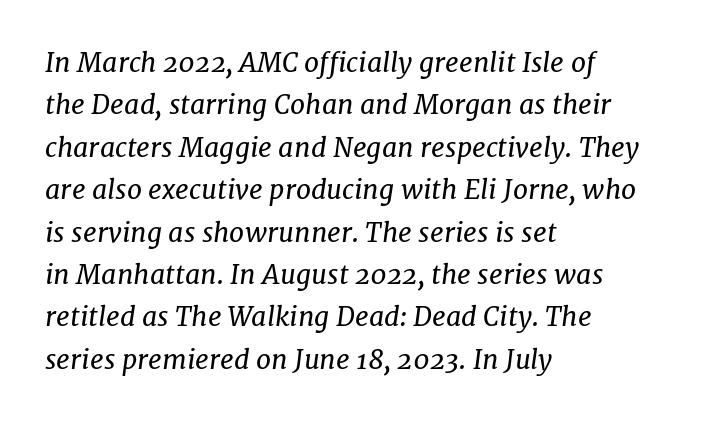
Posture: slanted. Horizontal alignment here is leftward, the default for most running prose. The baseline area is clear. Regarding leading, the lines here are spaced in the standard way. No heavy texture on the line: the type isn't bold. These lines keep a tight, regular rhythm from letter to letter.
